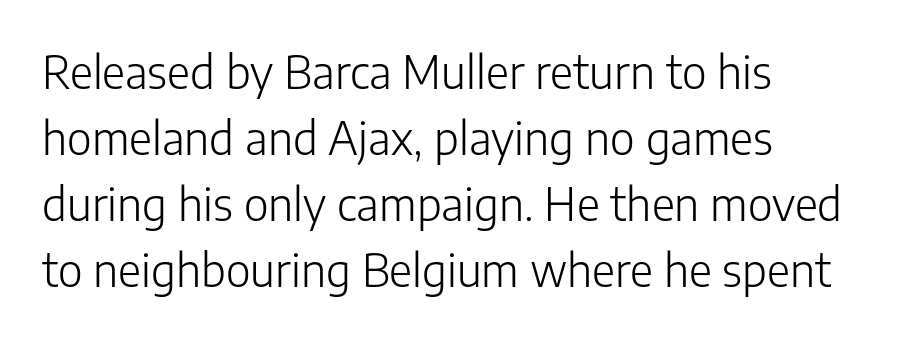
{"serif": "no", "italic": "no", "bold": "no", "weight": "light", "width": "normal", "stroke_contrast": "low", "x_height": "medium", "monospaced": "no", "underline": "no", "align": "left", "line_spacing": "normal", "line_spacing_ratio": 1.47, "letter_spacing": "normal", "letter_spacing_em": 0.0, "glyph_px": 45}
